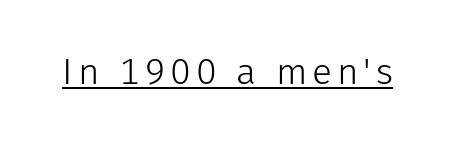
Q: Is the text bold? A: No.
Q: Is the text italic (slanted)? A: No, it is upright.
Q: Is the typeface a serif or a sans-serif typeface? A: Sans-serif.
Q: Is the text underlined? A: Yes.
Q: Width (condensed, normal, or wide)? A: Normal.
Q: Stroke contrast? A: Low.
Q: x-height? A: Medium.
Q: Monospaced? A: No.
